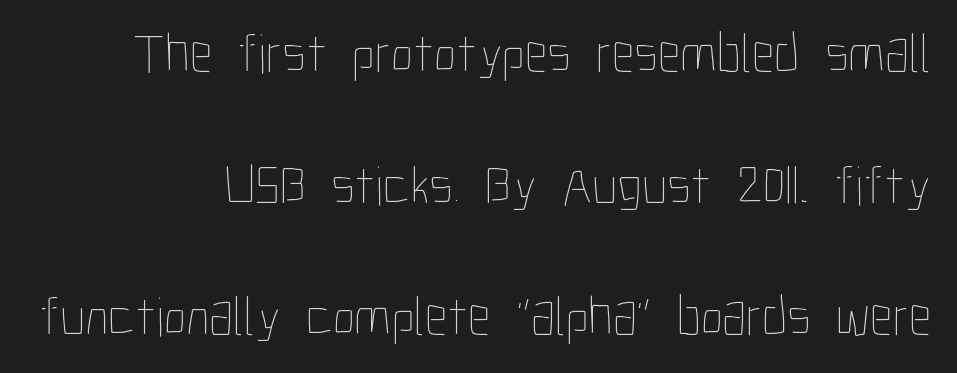
{"italic": "no", "bold": "no", "weight": "thin", "width": "condensed", "stroke_contrast": "low", "x_height": "medium", "monospaced": "no", "underline": "no", "align": "right", "line_spacing": "loose", "line_spacing_ratio": 2.35, "letter_spacing": "normal", "letter_spacing_em": 0.0, "glyph_px": 56}
